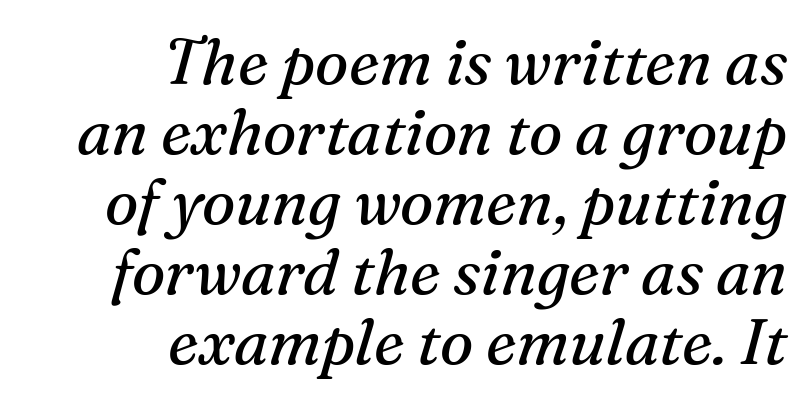
Each new line begins almost immediately beneath the previous one. Serif or sans? Serif — the stroke terminals have little feet. The rendering applies a slant to the glyphs. Caption: face not bold, strokes unweighted.
